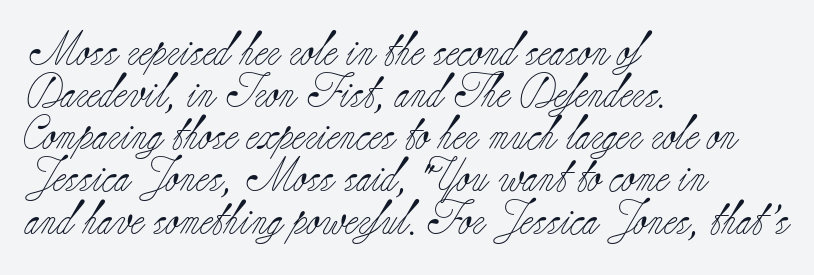
{"serif": "yes", "bold": "no", "weight": "light", "width": "normal", "stroke_contrast": "low", "x_height": "small", "monospaced": "no", "underline": "no", "align": "left", "line_spacing_ratio": 1.24, "letter_spacing": "normal", "letter_spacing_em": 0.0, "glyph_px": 34}
